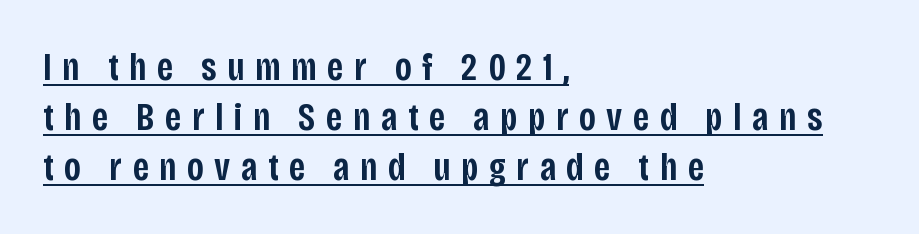
The passage shown stacks its lines at a standard gap. The typesetter has applied underlining to the passage shown. The letters advance in unequal steps, a hallmark of proportional type. A fair bit of extra ink — the face is semibold, not bold. Alignment: flush left.
